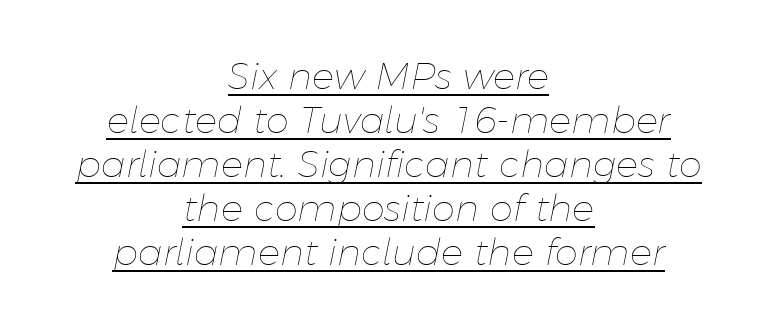
Q: Is the text bold? A: No.
Q: Is the text italic (slanted)? A: Yes, it leans right by about 11 degrees.
Q: Is the text underlined? A: Yes.
Q: How is the paragraph aligned? A: Centered.
Q: Is the spacing between letters normal or unusually wide? A: Normal.
Q: Width (condensed, normal, or wide)? A: Normal.
Q: Stroke contrast? A: Low.
Q: x-height? A: Medium.
Q: Monospaced? A: No.
